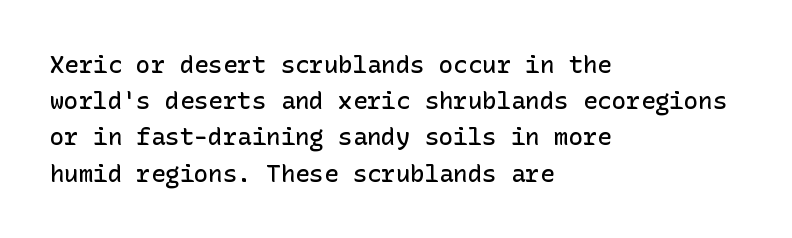
Quick note: not italic, upright. The baseline area is clear. Short and long lines alike share a common starting point at left. Students, observe: this is what conventionally led text looks like.
